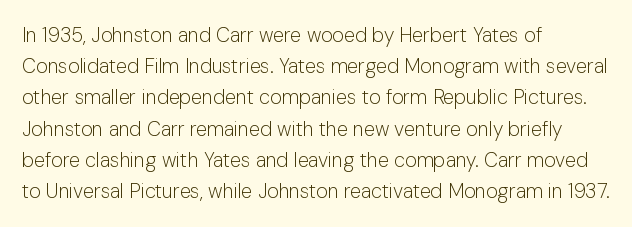
Q: Is the text bold? A: No.
Q: Is the text italic (slanted)? A: No, it is upright.
Q: Is the text underlined? A: No.
Q: How is the paragraph aligned? A: Left-aligned.
Q: Is the spacing between letters normal or unusually wide? A: Normal.
Q: Is the spacing between lines tight, normal or loose? A: Normal.
